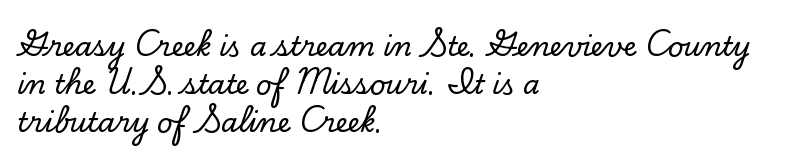
{"underline": "no", "align": "left", "line_spacing": "normal", "line_spacing_ratio": 1.41, "letter_spacing": "normal", "letter_spacing_em": 0.0, "glyph_px": 27}
